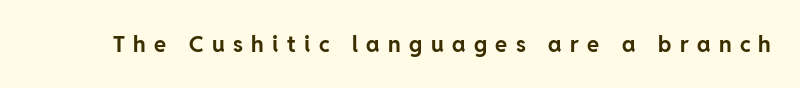
Q: Is the text bold? A: Yes.
Q: Is the text italic (slanted)? A: No, it is upright.
Q: Is the text underlined? A: No.
Q: Is the spacing between letters normal or unusually wide? A: Unusually wide.
